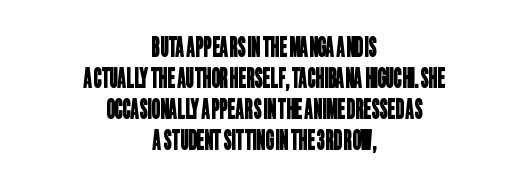
Q: Is the text underlined? A: No.
Q: How is the paragraph aligned? A: Centered.
Q: Is the spacing between letters normal or unusually wide? A: Normal.
